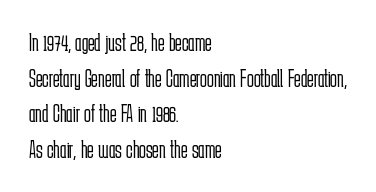
Q: Is the text bold? A: No.
Q: Is the text italic (slanted)? A: No, it is upright.
Q: Is the text underlined? A: No.
Q: How is the paragraph aligned? A: Left-aligned.
Q: Is the spacing between letters normal or unusually wide? A: Normal.
Q: Is the spacing between lines tight, normal or loose? A: Normal.
